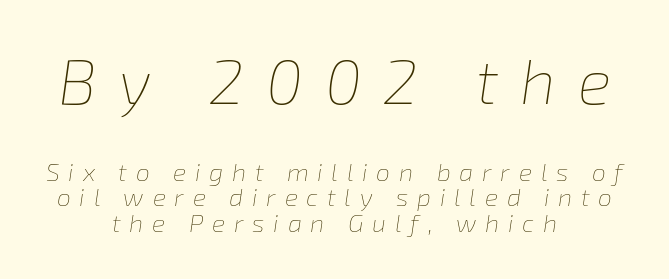
This sample uses expanded letter spacing, leaving extra air between glyphs. How would I describe the line gaps? Narrow and economical. The face used here has a pronounced slope to its letters. A student would notice the top passage is typeset larger than what follows.
